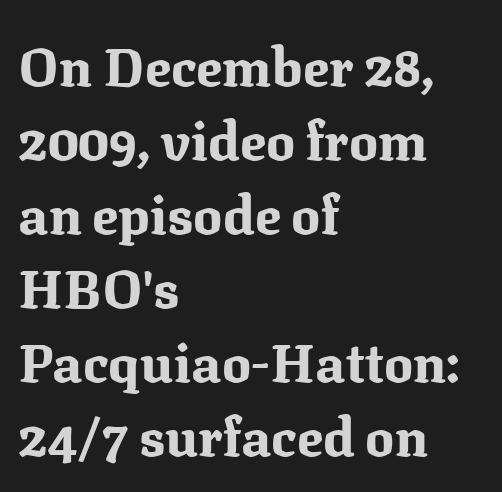
Q: Is the text bold? A: Yes.
Q: Is the text italic (slanted)? A: No, it is upright.
Q: Is the typeface a serif or a sans-serif typeface? A: Serif.
Q: Is the text underlined? A: No.
Q: How is the paragraph aligned? A: Left-aligned.
Q: Is the spacing between letters normal or unusually wide? A: Normal.
Q: Is the spacing between lines tight, normal or loose? A: Normal.
Q: Width (condensed, normal, or wide)? A: Normal.
Q: Stroke contrast? A: Medium.
Q: x-height? A: Medium.
Q: Monospaced? A: No.
